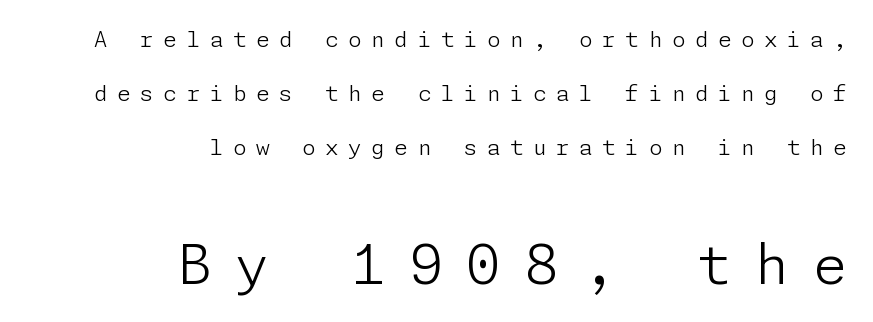
Q: Is the text bold? A: No.
Q: Is the text italic (slanted)? A: No, it is upright.
Q: Is the typeface a serif or a sans-serif typeface? A: Sans-serif.
Q: Is the text underlined? A: No.
Q: How is the paragraph aligned? A: Right-aligned.
Q: Is the spacing between letters normal or unusually wide? A: Unusually wide.
Q: Is the spacing between lines tight, normal or loose? A: Loose.
Q: Which block of text is set in a larger size, the first (top) or the second (bottom)? A: The second (bottom) one.
Q: Width (condensed, normal, or wide)? A: Normal.
Q: Stroke contrast? A: Low.
Q: x-height? A: Medium.
